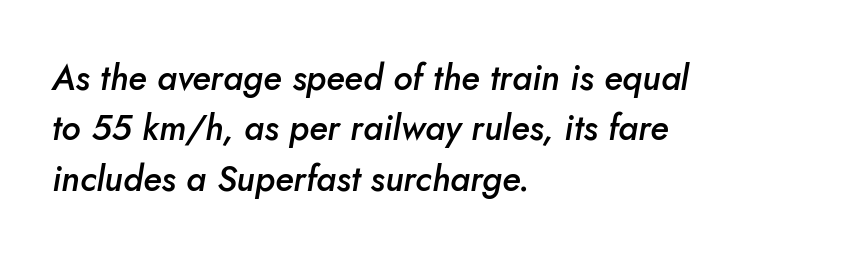
{"italic": "yes", "lean": "right", "slant_degrees": 10, "bold": "semi", "weight": "semibold", "width": "normal", "stroke_contrast": "low", "x_height": "small", "monospaced": "no", "underline": "no", "align": "left", "line_spacing": "normal", "line_spacing_ratio": 1.44, "letter_spacing": "normal", "letter_spacing_em": 0.0, "glyph_px": 35}
